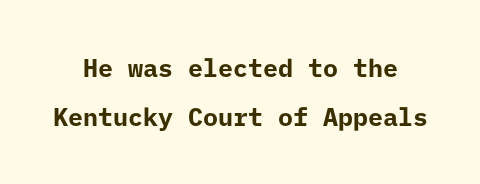
{"italic": "no", "bold": "yes", "underline": "no", "line_spacing": "loose", "line_spacing_ratio": 1.97, "letter_spacing": "normal", "letter_spacing_em": 0.0, "glyph_px": 25}
